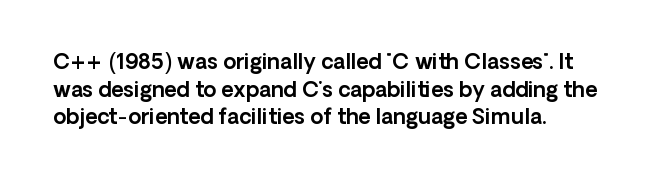
Q: Is the text italic (slanted)? A: No, it is upright.
Q: Is the text underlined? A: No.
Q: How is the paragraph aligned? A: Left-aligned.
Q: Is the spacing between letters normal or unusually wide? A: Normal.
Q: Is the spacing between lines tight, normal or loose? A: Normal.
